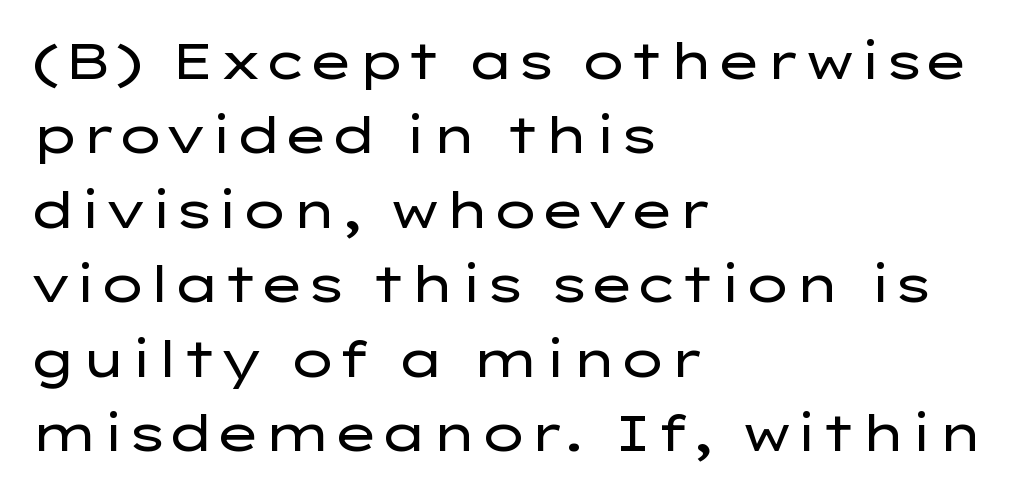
{"serif": "no", "italic": "no", "bold": "no", "weight": "regular", "width": "wide", "stroke_contrast": "low", "x_height": "medium", "monospaced": "no", "underline": "no", "align": "left", "line_spacing": "normal", "line_spacing_ratio": 1.49, "letter_spacing": "normal", "letter_spacing_em": 0.0, "glyph_px": 50}
